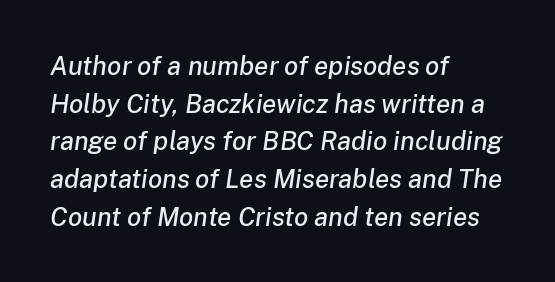
{"italic": "yes", "lean": "right", "slant_degrees": 8, "underline": "no", "align": "left", "line_spacing": "normal", "line_spacing_ratio": 1.45, "letter_spacing": "normal", "letter_spacing_em": 0.0, "glyph_px": 26}
